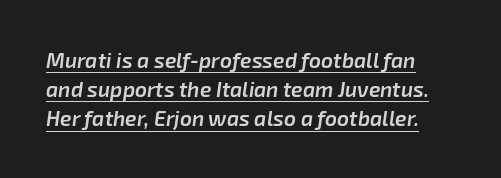
{"italic": "yes", "lean": "right", "slant_degrees": 8, "bold": "semi", "underline": "yes", "line_spacing": "normal", "line_spacing_ratio": 1.39, "letter_spacing": "normal", "letter_spacing_em": 0.0, "glyph_px": 21}
